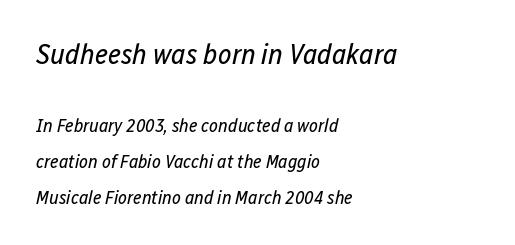
The image shows 29 px regular-weight, condensed type, italic (leaning right); set left-aligned, line spacing 1.89x, normal letter spacing, not underlined; the first (top) block is 1.53x larger; low stroke contrast and a medium x-height.
